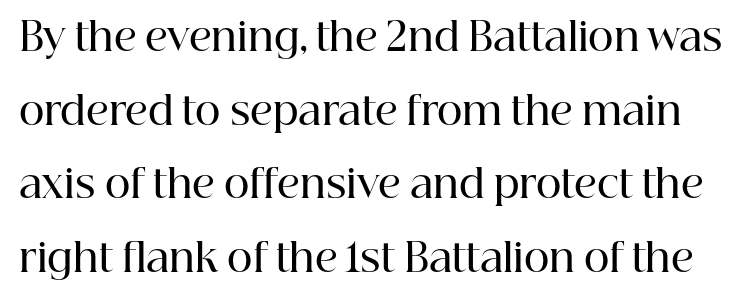
Q: Is the text bold? A: Semi-bold.
Q: Is the text italic (slanted)? A: No, it is upright.
Q: Is the typeface a serif or a sans-serif typeface? A: Serif.
Q: Is the text underlined? A: No.
Q: Is the spacing between letters normal or unusually wide? A: Normal.
Q: Width (condensed, normal, or wide)? A: Normal.
Q: Stroke contrast? A: High.
Q: x-height? A: Medium.
Q: Monospaced? A: No.
